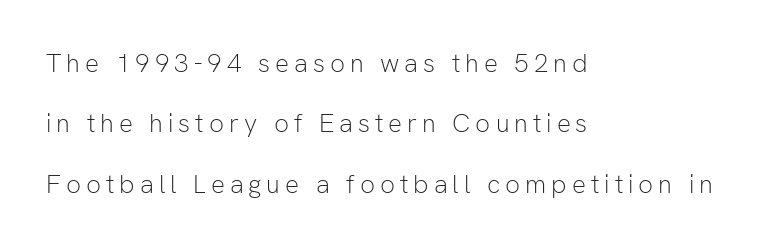
The image shows 26 px text type, upright; set left-aligned, loose line spacing (2.32x), not underlined.
